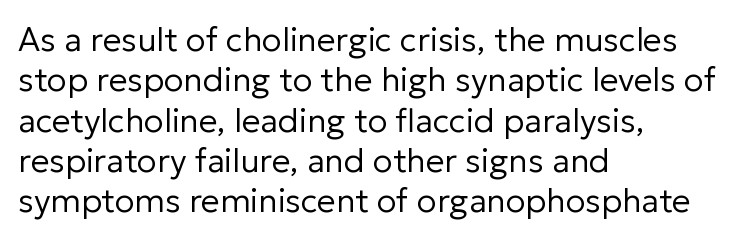
Q: Is the text bold? A: No.
Q: Is the text italic (slanted)? A: No, it is upright.
Q: Is the typeface a serif or a sans-serif typeface? A: Sans-serif.
Q: Is the text underlined? A: No.
Q: How is the paragraph aligned? A: Left-aligned.
Q: Is the spacing between letters normal or unusually wide? A: Normal.
Q: Width (condensed, normal, or wide)? A: Normal.
Q: Stroke contrast? A: Low.
Q: x-height? A: Medium.
Q: Monospaced? A: No.
